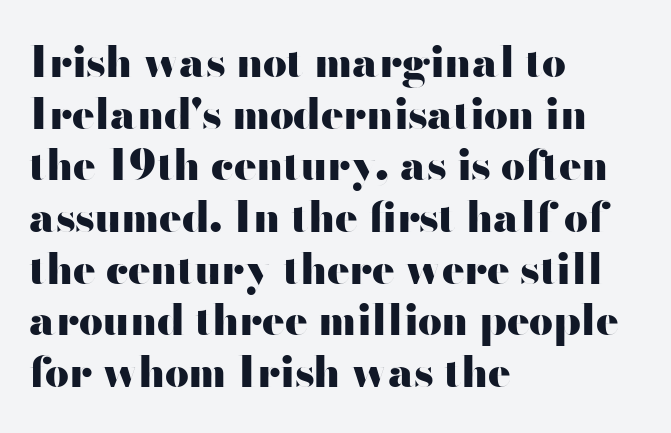
Q: Is the text bold? A: Yes.
Q: Is the text italic (slanted)? A: No, it is upright.
Q: Is the typeface a serif or a sans-serif typeface? A: Serif.
Q: Is the text underlined? A: No.
Q: How is the paragraph aligned? A: Left-aligned.
Q: Is the spacing between letters normal or unusually wide? A: Normal.
Q: Width (condensed, normal, or wide)? A: Wide.
Q: Stroke contrast? A: High.
Q: x-height? A: Small.
Q: Monospaced? A: No.
